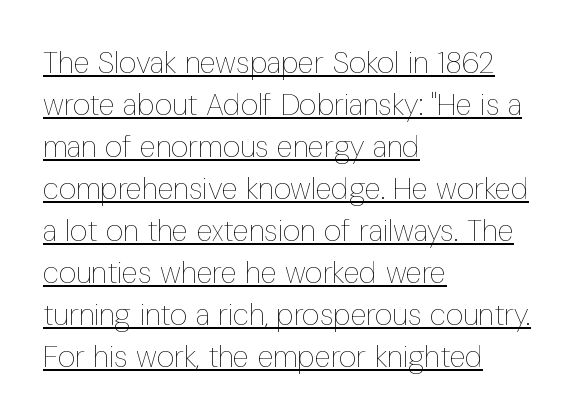
{"italic": "no", "bold": "no", "weight": "thin", "width": "condensed", "stroke_contrast": "low", "x_height": "medium", "monospaced": "no", "underline": "yes", "align": "left", "line_spacing": "normal", "line_spacing_ratio": 1.4, "letter_spacing": "normal", "letter_spacing_em": 0.0, "glyph_px": 30}
